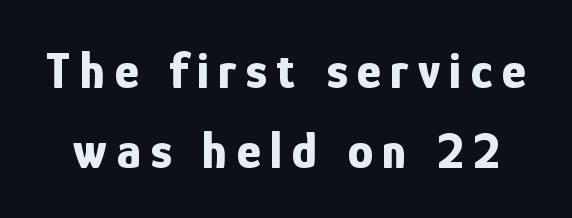
The image shows 52 px bold, condensed sans-serif type, upright; set normal line spacing (1.54x), not underlined; low stroke contrast and a medium x-height.
